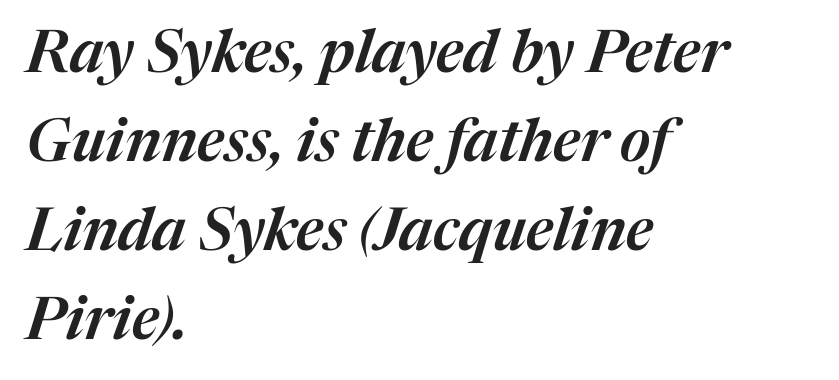
{"italic": "yes", "lean": "right", "slant_degrees": 17, "width": "normal", "stroke_contrast": "medium", "x_height": "medium", "monospaced": "no", "underline": "no", "align": "left", "line_spacing": "normal", "line_spacing_ratio": 1.51, "letter_spacing": "normal", "letter_spacing_em": 0.0, "glyph_px": 59}
